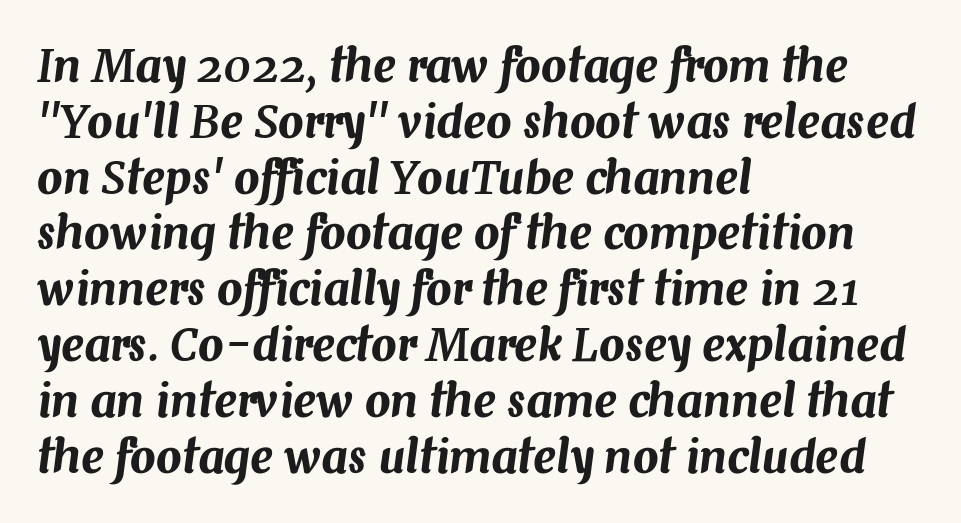
{"italic": "yes", "lean": "right", "slant_degrees": 7, "width": "normal", "stroke_contrast": "medium", "x_height": "medium", "monospaced": "no", "underline": "no", "align": "left", "line_spacing_ratio": 1.24, "letter_spacing": "normal", "letter_spacing_em": 0.0, "glyph_px": 45}
